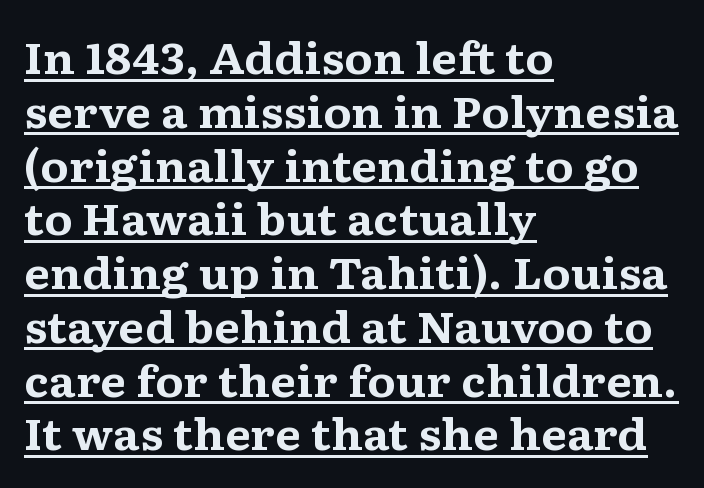
{"serif": "yes", "italic": "no", "bold": "yes", "weight": "bold", "width": "wide", "stroke_contrast": "medium", "x_height": "medium", "monospaced": "no", "underline": "yes", "align": "left", "line_spacing": "normal", "line_spacing_ratio": 1.28, "letter_spacing": "normal", "letter_spacing_em": 0.0, "glyph_px": 42}
